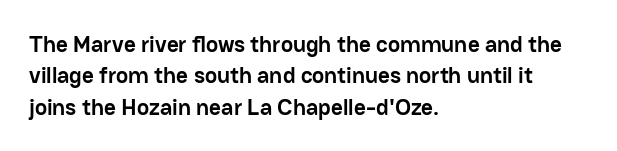
The image shows 23 px bold type, upright; set left-aligned, normal line spacing (1.36x), normal letter spacing, not underlined.
